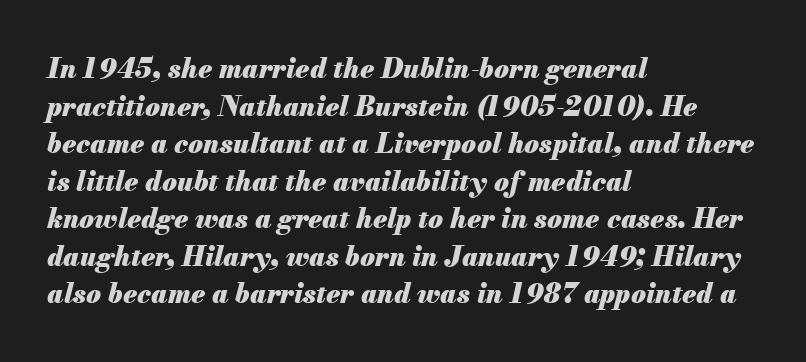
{"italic": "yes", "lean": "right", "slant_degrees": 13, "bold": "yes", "underline": "no", "align": "left", "line_spacing": "normal", "line_spacing_ratio": 1.39, "letter_spacing": "normal", "letter_spacing_em": 0.0, "glyph_px": 27}
